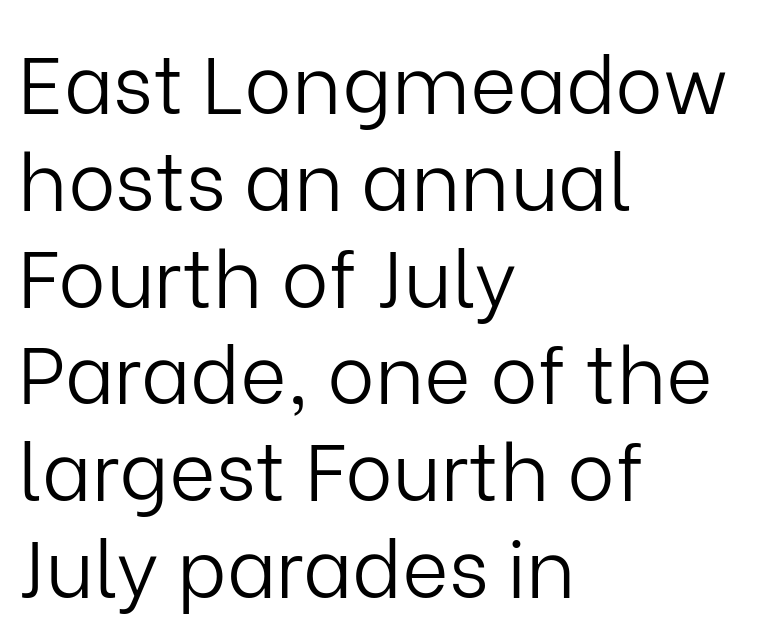
The image shows 80 px light sans-serif type, upright; set left-aligned, line spacing 1.21x, normal letter spacing, not underlined; low stroke contrast and a medium x-height.
